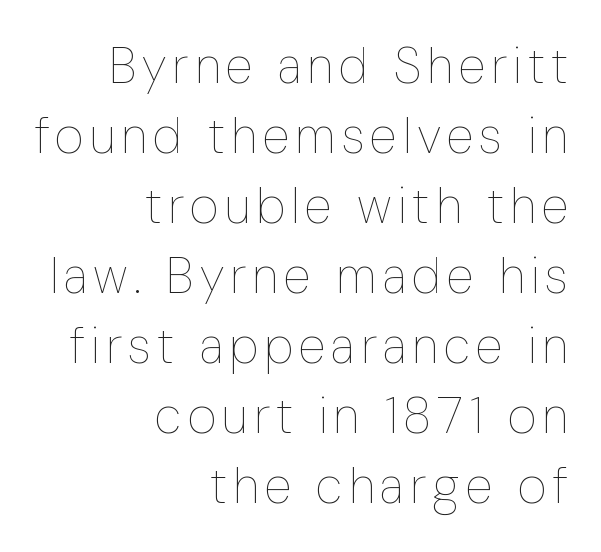
Think of a printed novel: that variable character pitch is what you see here. No word sits above an underline. Successive baselines arrive at the customary interval. One-word summary of the alignment: right.
